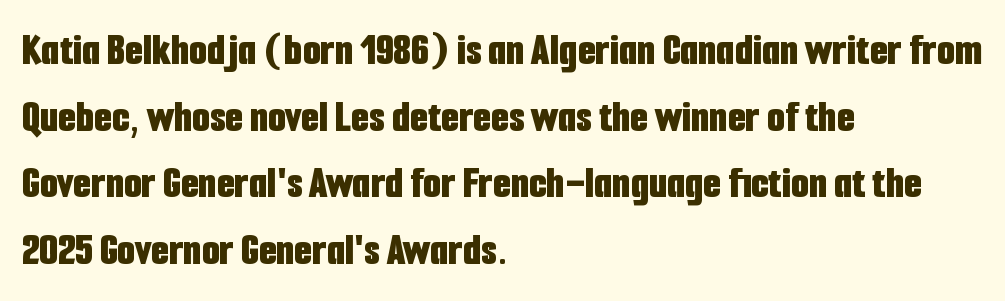
Q: Is the text bold? A: Yes.
Q: Is the text italic (slanted)? A: No, it is upright.
Q: Is the typeface a serif or a sans-serif typeface? A: Sans-serif.
Q: Is the text underlined? A: No.
Q: How is the paragraph aligned? A: Left-aligned.
Q: Is the spacing between letters normal or unusually wide? A: Normal.
Q: Is the spacing between lines tight, normal or loose? A: Normal.
Q: Width (condensed, normal, or wide)? A: Condensed.
Q: Stroke contrast? A: Low.
Q: x-height? A: Medium.
Q: Monospaced? A: No.
